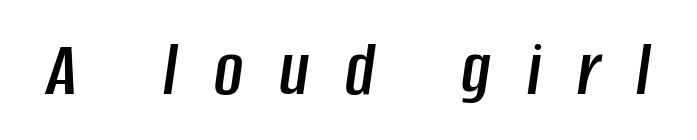
Q: Is the text italic (slanted)? A: Yes, it leans right by about 8 degrees.
Q: Is the text underlined? A: No.
Q: Is the spacing between letters normal or unusually wide? A: Unusually wide.
Q: Width (condensed, normal, or wide)? A: Condensed.
Q: Stroke contrast? A: Low.
Q: x-height? A: Large.
Q: Monospaced? A: No.
